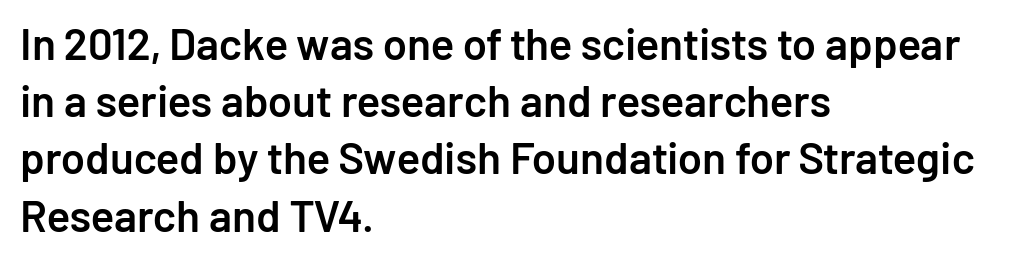
Q: Is the text bold? A: Semi-bold.
Q: Is the text italic (slanted)? A: No, it is upright.
Q: Is the typeface a serif or a sans-serif typeface? A: Sans-serif.
Q: Is the text underlined? A: No.
Q: How is the paragraph aligned? A: Left-aligned.
Q: Is the spacing between letters normal or unusually wide? A: Normal.
Q: Is the spacing between lines tight, normal or loose? A: Normal.
Q: Width (condensed, normal, or wide)? A: Normal.
Q: Stroke contrast? A: Low.
Q: x-height? A: Medium.
Q: Monospaced? A: No.
